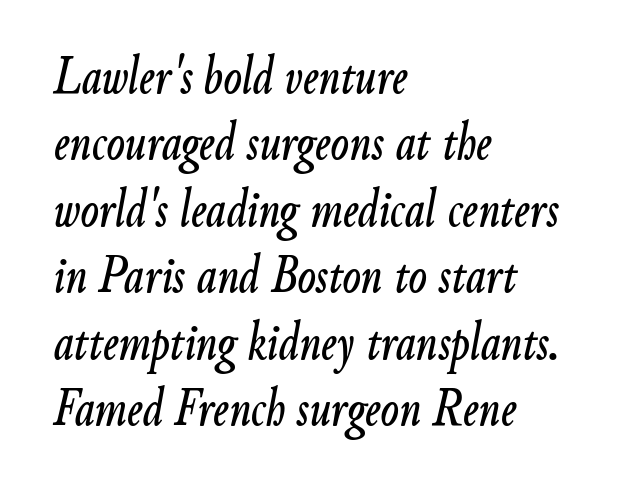
Q: Is the text italic (slanted)? A: Yes, it leans right by about 9 degrees.
Q: Is the text underlined? A: No.
Q: How is the paragraph aligned? A: Left-aligned.
Q: Is the spacing between letters normal or unusually wide? A: Normal.
Q: Width (condensed, normal, or wide)? A: Condensed.
Q: Stroke contrast? A: Low.
Q: x-height? A: Small.
Q: Monospaced? A: No.
